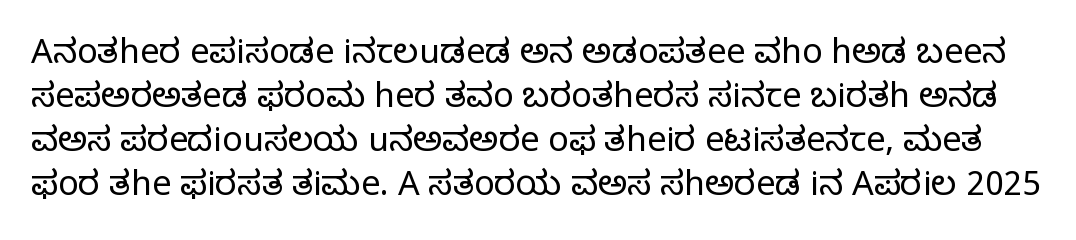
The image shows 34 px regular-weight serif type, upright; set normal line spacing (1.29x), normal letter spacing, not underlined; low stroke contrast and a large x-height.
